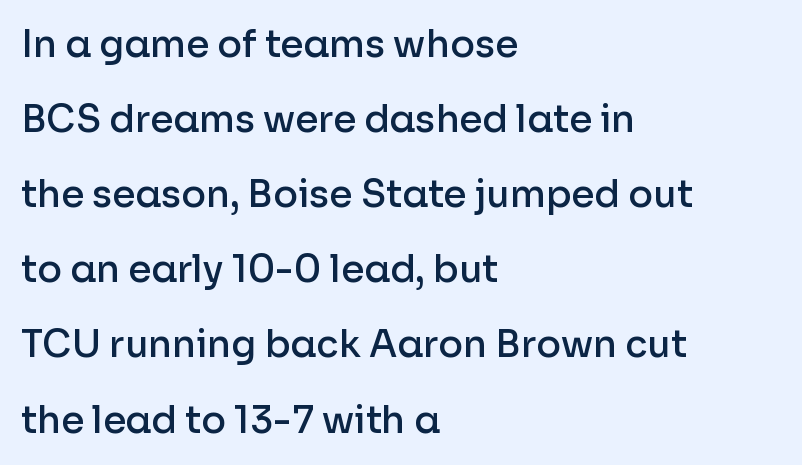
{"serif": "no", "italic": "no", "bold": "semi", "weight": "semibold", "width": "normal", "stroke_contrast": "low", "x_height": "medium", "monospaced": "no", "underline": "no", "align": "left", "line_spacing": "loose", "line_spacing_ratio": 2.03, "letter_spacing": "normal", "letter_spacing_em": 0.0, "glyph_px": 37}
